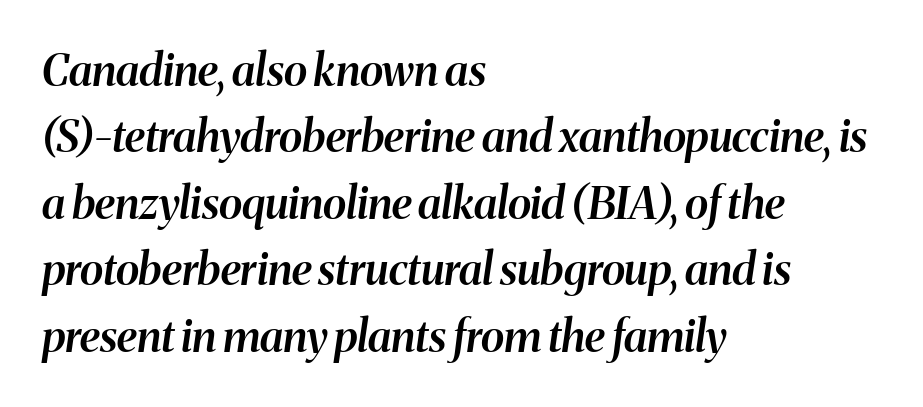
{"italic": "yes", "lean": "right", "slant_degrees": 8, "bold": "semi", "weight": "semibold", "width": "normal", "stroke_contrast": "medium", "x_height": "medium", "monospaced": "no", "underline": "no", "align": "left", "line_spacing": "normal", "line_spacing_ratio": 1.51, "letter_spacing": "normal", "letter_spacing_em": 0.0, "glyph_px": 44}
